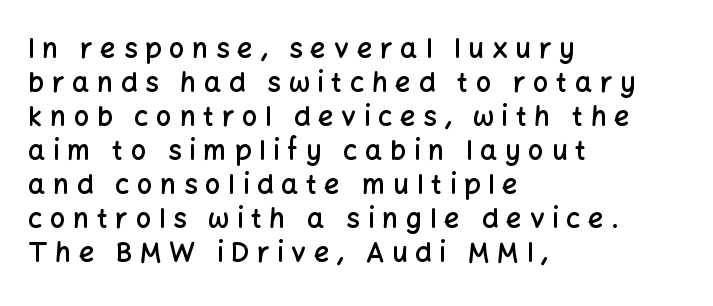
{"italic": "no", "bold": "semi", "underline": "no", "align": "left", "line_spacing": "normal", "line_spacing_ratio": 1.26, "letter_spacing": "wide", "letter_spacing_em": 0.29, "glyph_px": 27}
